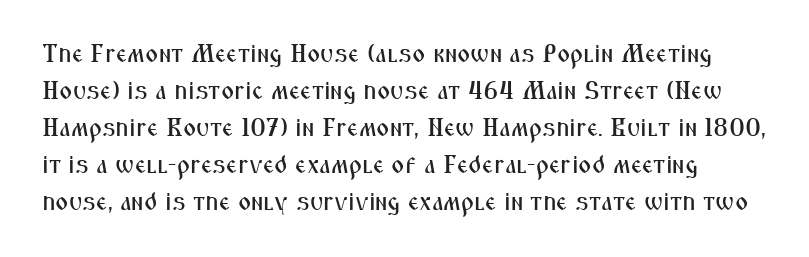
{"italic": "no", "underline": "no", "line_spacing": "normal", "line_spacing_ratio": 1.48, "letter_spacing": "normal", "letter_spacing_em": 0.0, "glyph_px": 25}
